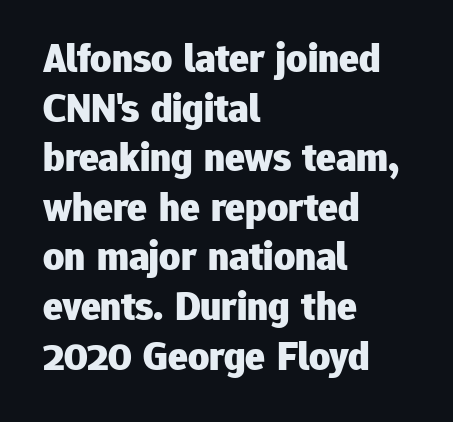
This rendering features lettering with no underline. Vertical strokes here are truly vertical. Varying glyph widths throughout — classic text-font behaviour. Here the glyphs are tracked normally, forming tight word shapes. Line starts are locked; line ends wander.
